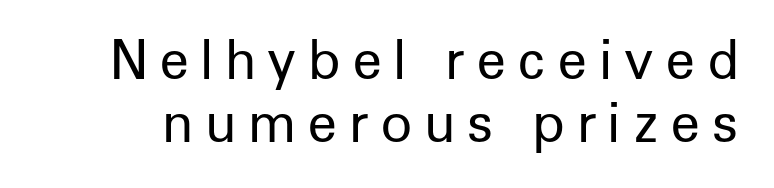
Just letters on the line, the space beneath them empty. Here the glyphs are tracked loosely, breaking word shapes into spaced letters. Do the letters lean? They stand straight. These lines are composed in type without serifs.
